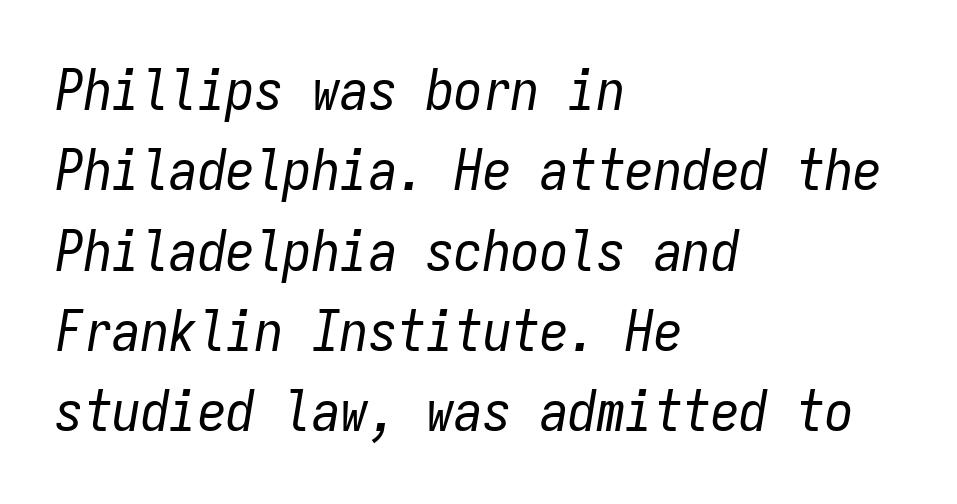
The passage shown is not underscored anywhere. Spacing verdict: monospaced, one width for all characters. Does extra space separate the letters? No, they use regular spacing. One-word summary of the alignment: left. Would a proofreader flag this as italicized? Yes. Bold? No — there's no thickening of the strokes.
